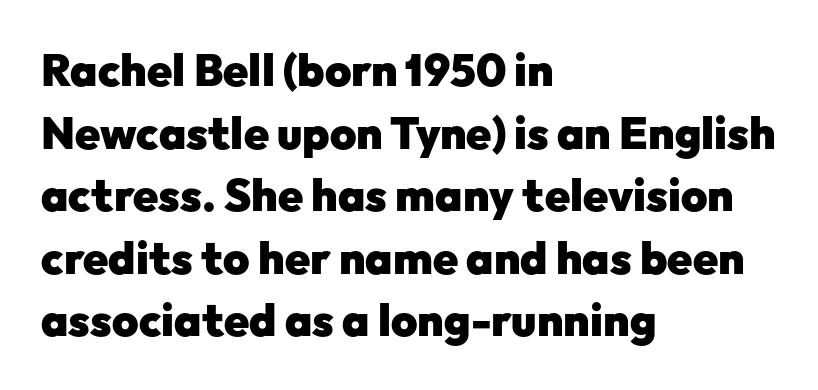
{"serif": "no", "italic": "no", "bold": "yes", "weight": "heavy", "width": "normal", "stroke_contrast": "low", "x_height": "medium", "monospaced": "no", "underline": "no", "align": "left", "line_spacing": "normal", "line_spacing_ratio": 1.39, "letter_spacing": "normal", "letter_spacing_em": 0.0, "glyph_px": 45}
